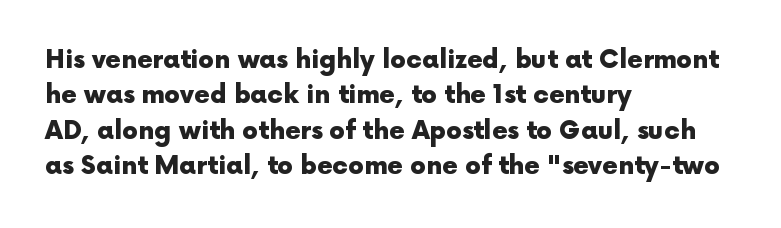
The strokes are fattened all the way to bold. Does the copy run flush right? No — it runs flush left. The face used here is rendered with its standard letterfit. Does the leading feel generous? No, just average. The typography opts for an upright posture over an oblique one.
